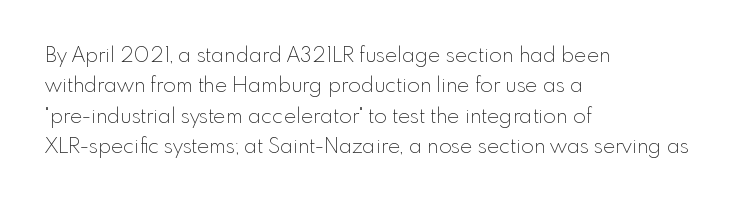
{"italic": "no", "bold": "no", "underline": "no", "align": "left", "line_spacing": "normal", "line_spacing_ratio": 1.45, "letter_spacing": "normal", "letter_spacing_em": 0.0, "glyph_px": 21}
